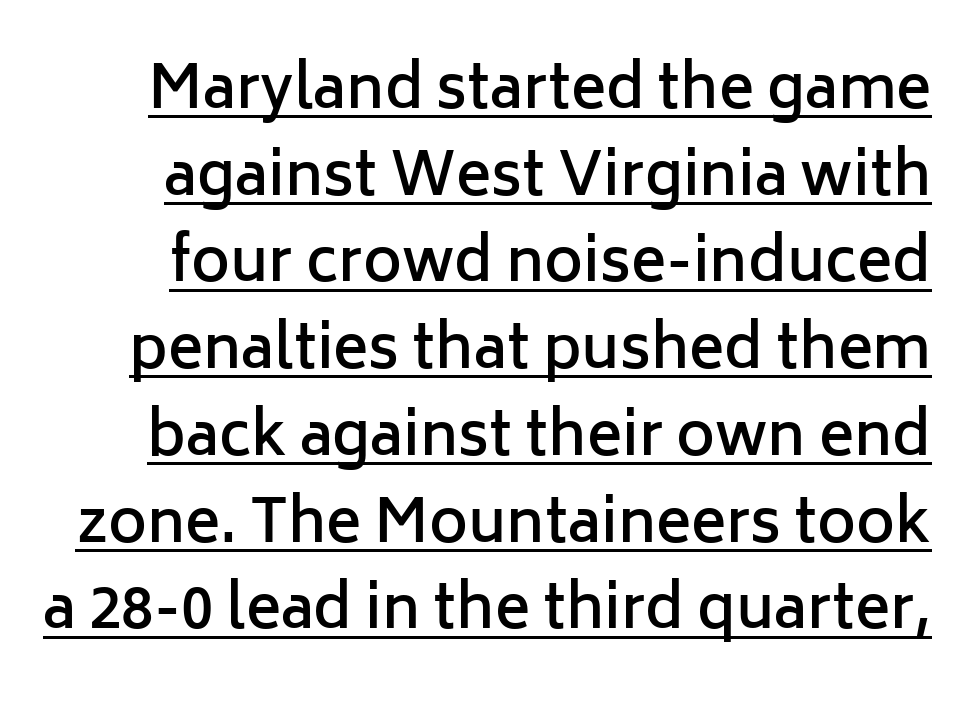
The image shows 59 px semibold sans-serif type, upright; set normal line spacing (1.47x), normal letter spacing, underlined; low stroke contrast and a medium x-height.
